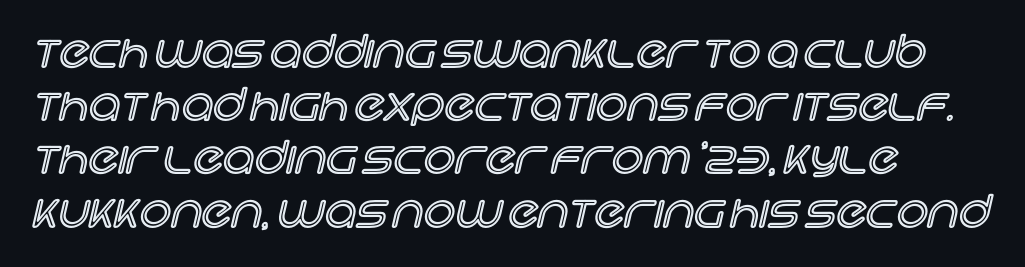
{"width": "normal", "x_height": "large", "monospaced": "no", "underline": "no", "align": "left", "line_spacing_ratio": 1.21, "letter_spacing": "normal", "letter_spacing_em": 0.0, "glyph_px": 44}
